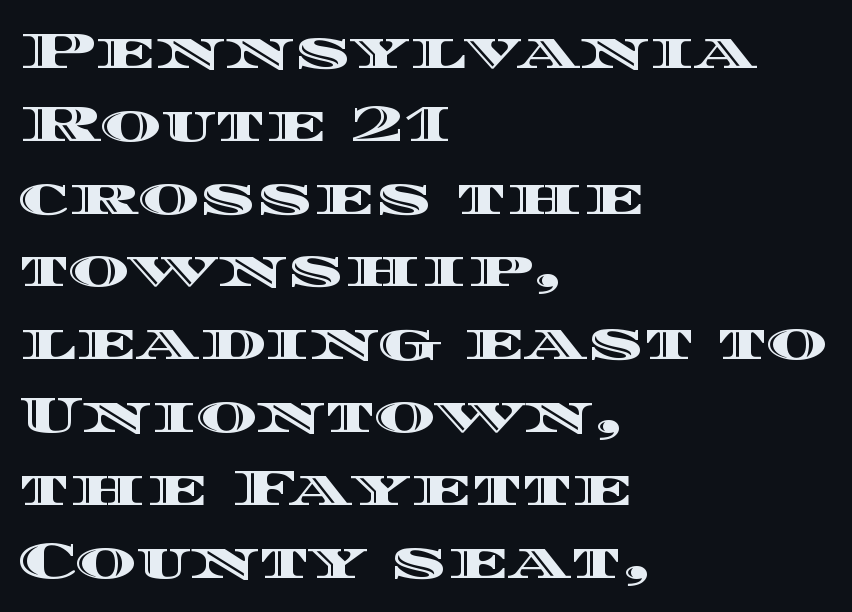
Q: Is the text italic (slanted)? A: No, it is upright.
Q: Is the text underlined? A: No.
Q: How is the paragraph aligned? A: Left-aligned.
Q: Is the spacing between letters normal or unusually wide? A: Normal.
Q: Is the spacing between lines tight, normal or loose? A: Normal.
Q: Width (condensed, normal, or wide)? A: Wide.
Q: x-height? A: Large.
Q: Monospaced? A: No.
